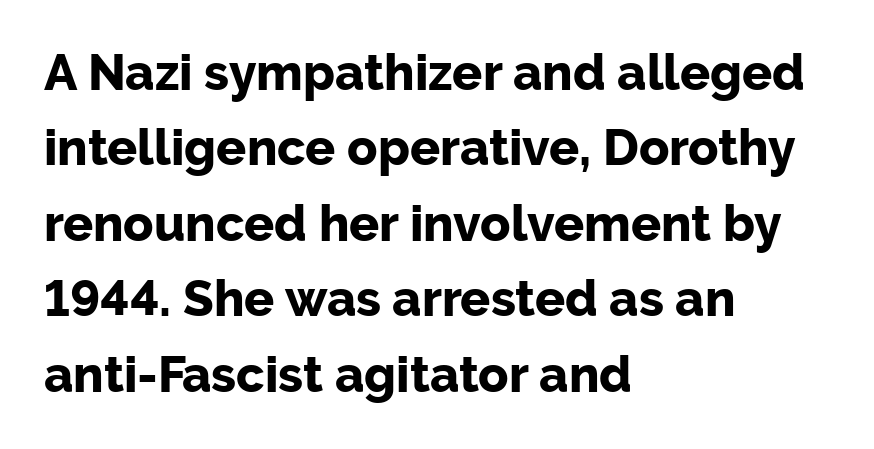
You could not count columns in this text — the font is proportionally spaced. Check where the strokes stop: nothing finishes them off — pure sans. Left-aligned paragraph, ragged on the right. Descenders are the only things crossing below the line. Caption: standard tracking, unaltered.
